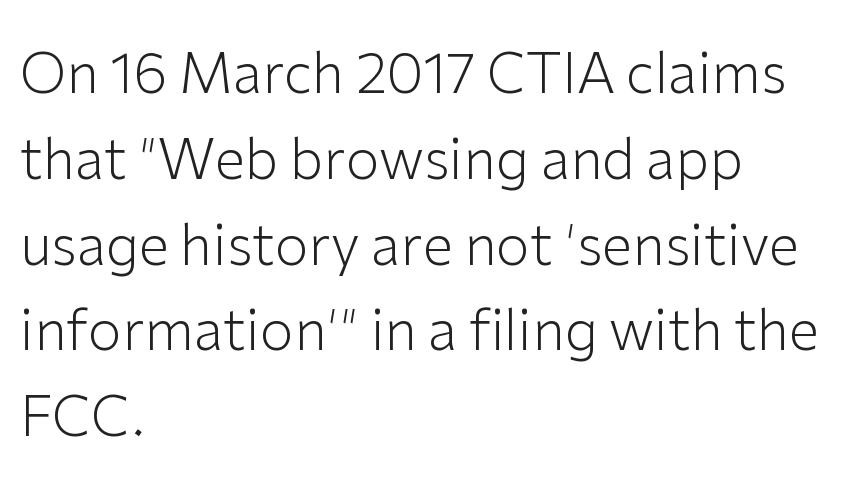
Does extra space separate the letters? No, they use regular spacing. Line spacing here is normal. A student would call this left alignment; a typographer would say flush left, rag right. The letters advance in unequal steps, a hallmark of proportional type. Rendered with straight, roman letterforms.
